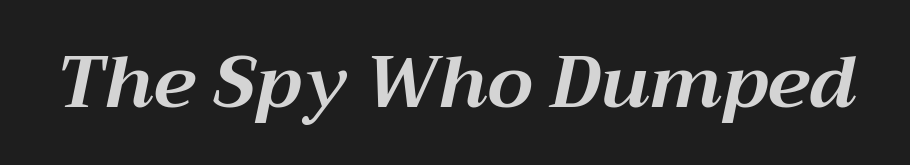
The image shows 73 px bold type, italic (leaning right); set normal letter spacing, not underlined; medium stroke contrast and a medium x-height.
